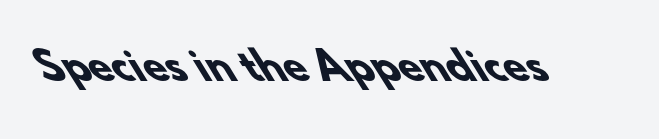
The image shows 38 px heavy sans-serif type; set normal letter spacing, not underlined; low stroke contrast and a small x-height.
